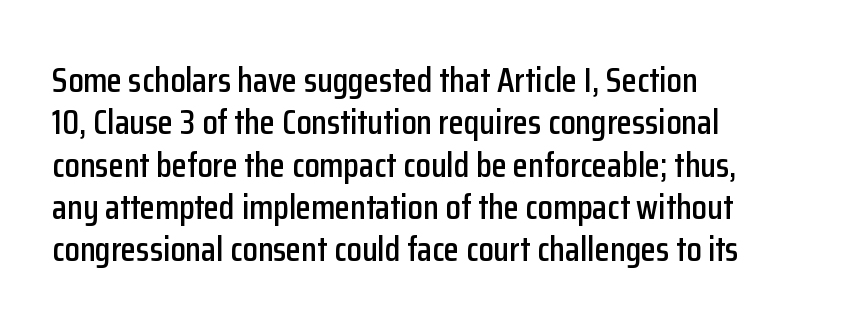
Q: Is the text italic (slanted)? A: No, it is upright.
Q: Is the typeface a serif or a sans-serif typeface? A: Sans-serif.
Q: Is the text underlined? A: No.
Q: How is the paragraph aligned? A: Left-aligned.
Q: Is the spacing between letters normal or unusually wide? A: Normal.
Q: Width (condensed, normal, or wide)? A: Condensed.
Q: Stroke contrast? A: Low.
Q: x-height? A: Medium.
Q: Monospaced? A: No.
